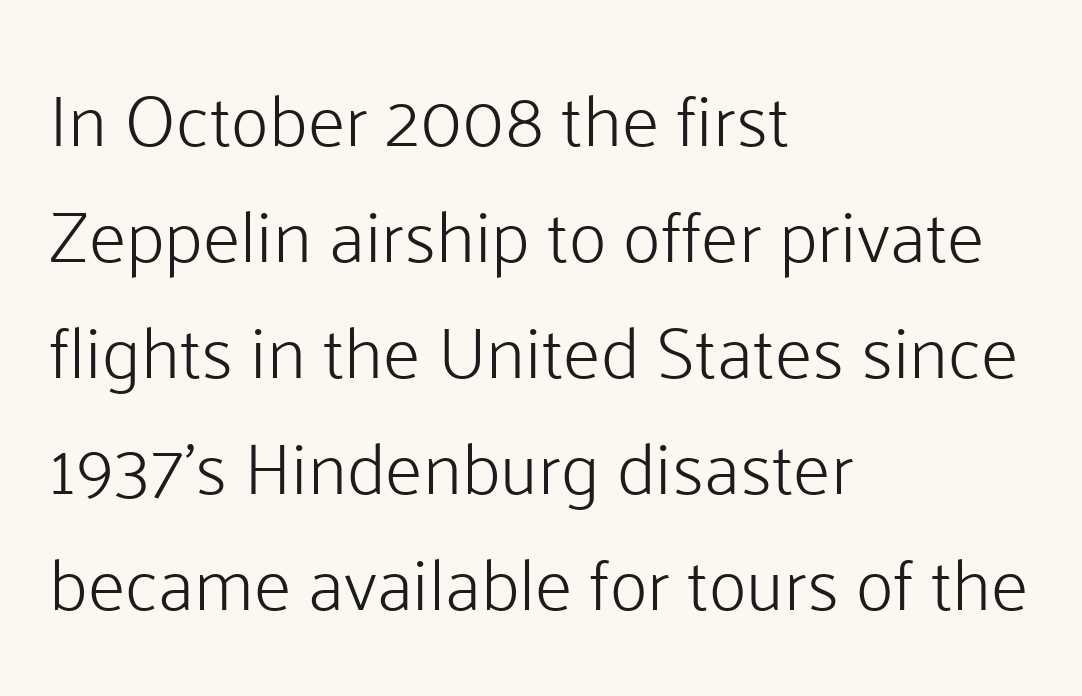
Q: Is the text bold? A: No.
Q: Is the text italic (slanted)? A: No, it is upright.
Q: Is the typeface a serif or a sans-serif typeface? A: Sans-serif.
Q: Is the text underlined? A: No.
Q: How is the paragraph aligned? A: Left-aligned.
Q: Is the spacing between letters normal or unusually wide? A: Normal.
Q: Is the spacing between lines tight, normal or loose? A: Normal.
Q: Width (condensed, normal, or wide)? A: Normal.
Q: Stroke contrast? A: Low.
Q: x-height? A: Medium.
Q: Monospaced? A: No.
